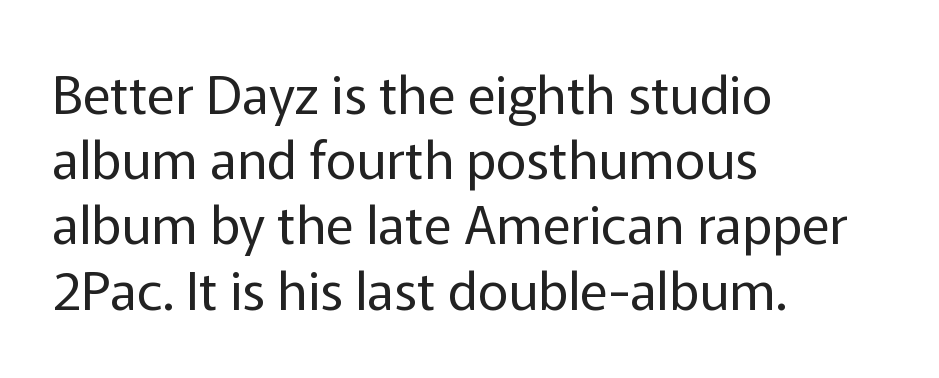
Q: Is the text bold? A: No.
Q: Is the text italic (slanted)? A: No, it is upright.
Q: Is the typeface a serif or a sans-serif typeface? A: Sans-serif.
Q: Is the text underlined? A: No.
Q: How is the paragraph aligned? A: Left-aligned.
Q: Is the spacing between letters normal or unusually wide? A: Normal.
Q: Width (condensed, normal, or wide)? A: Normal.
Q: Stroke contrast? A: Low.
Q: x-height? A: Medium.
Q: Monospaced? A: No.
